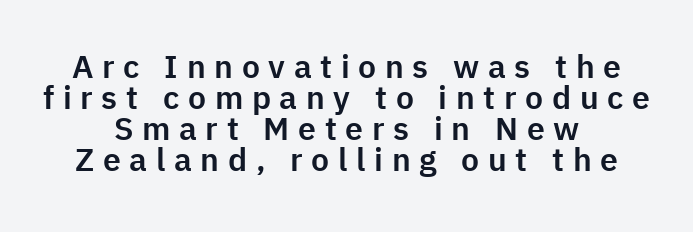
The image shows 32 px sans-serif type, upright; set centered, tight line spacing (0.97x), unusually wide letter spacing (+0.27 em), not underlined; low stroke contrast and a medium x-height.
